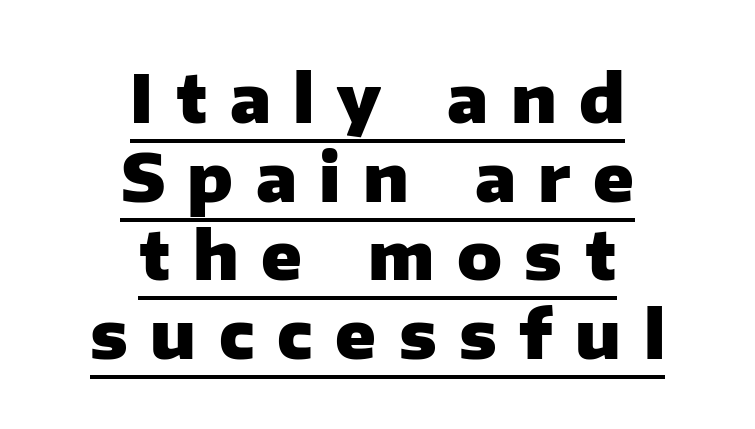
{"serif": "no", "italic": "no", "bold": "yes", "weight": "heavy", "width": "normal", "stroke_contrast": "low", "x_height": "medium", "monospaced": "no", "underline": "yes", "align": "center", "line_spacing_ratio": 1.19, "letter_spacing": "wide", "letter_spacing_em": 0.34, "glyph_px": 66}
